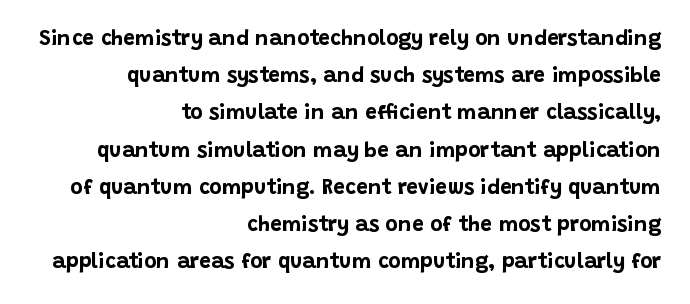
{"italic": "no", "bold": "yes", "underline": "no", "align": "right", "line_spacing_ratio": 1.77, "letter_spacing": "normal", "letter_spacing_em": 0.0, "glyph_px": 21}
